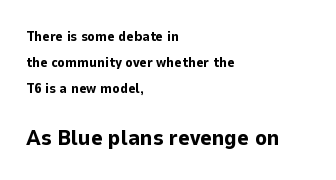
The image shows 22 px bold type, upright; set left-aligned, line spacing 1.87x, normal letter spacing, not underlined; the second (bottom) block is 1.57x larger.
